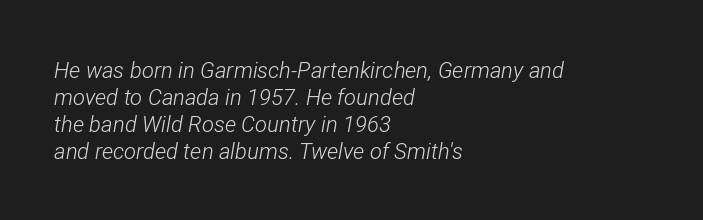
{"italic": "yes", "lean": "right", "slant_degrees": 12, "bold": "no", "underline": "no", "align": "left", "line_spacing_ratio": 1.23, "letter_spacing": "normal", "letter_spacing_em": 0.0, "glyph_px": 22}
